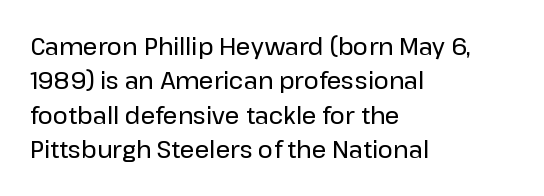
The specimen omits any rule beneath the text block's lines. The line-height multiplier appears to be the usual default. Posture: upright roman. The letters sit at their default tracking, neither squeezed nor spread.
